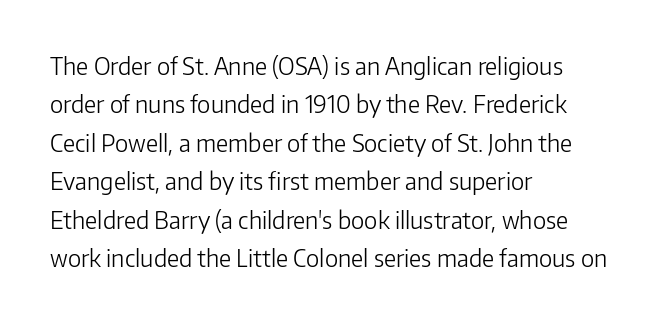
The image shows 24 px text type, upright; set left-aligned, normal line spacing (1.6x), normal letter spacing, not underlined.
